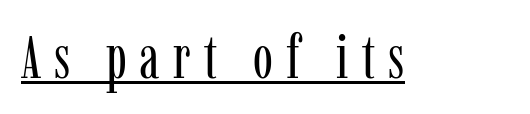
{"serif": "yes", "italic": "no", "bold": "no", "weight": "regular", "width": "condensed", "stroke_contrast": "low", "x_height": "medium", "monospaced": "no", "underline": "yes", "letter_spacing": "wide", "letter_spacing_em": 0.22, "glyph_px": 60}
